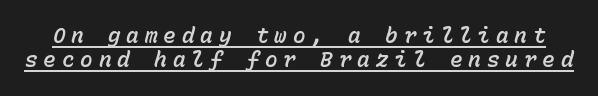
The image shows 21 px text type, italic (leaning right); set tight line spacing (1.13x), unusually wide letter spacing (+0.28 em), underlined.
